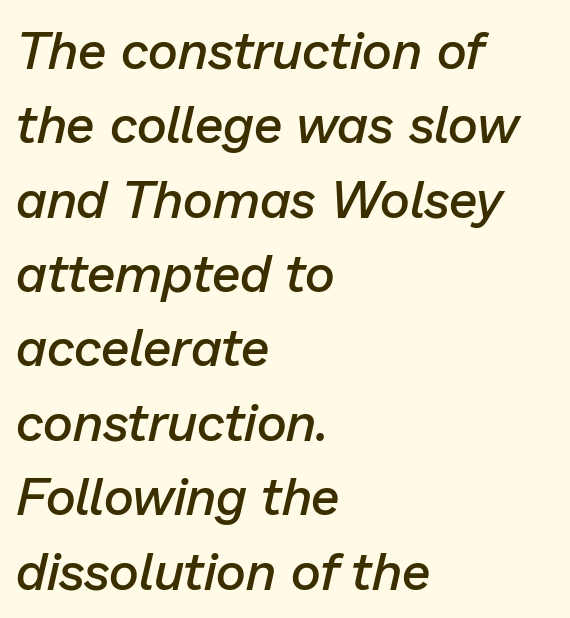
Compared with an ordinary text face, these strokes are moderately heavier — a semibold. Would a proofreader flag this as italicized? Yes. The rendering uses natural spacing where letterforms have individual widths. The lines in this sample share a left origin and differ only in where they stop.
